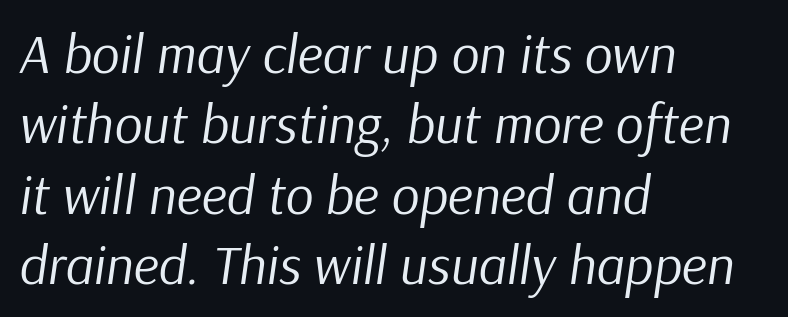
{"italic": "yes", "lean": "right", "slant_degrees": 9, "bold": "no", "weight": "regular", "width": "normal", "stroke_contrast": "low", "x_height": "medium", "monospaced": "no", "underline": "no", "align": "left", "line_spacing": "normal", "line_spacing_ratio": 1.28, "letter_spacing": "normal", "letter_spacing_em": 0.0, "glyph_px": 55}
